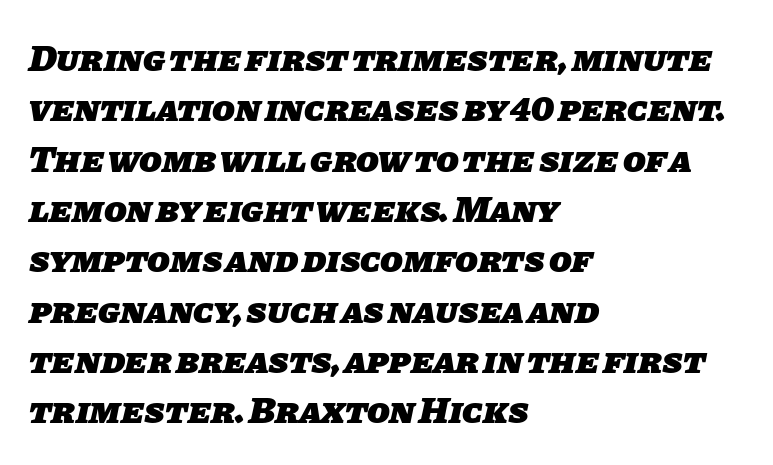
{"bold": "yes", "weight": "heavy", "width": "normal", "stroke_contrast": "low", "x_height": "large", "monospaced": "no", "underline": "no", "align": "left", "line_spacing": "normal", "line_spacing_ratio": 1.36, "letter_spacing": "normal", "letter_spacing_em": 0.0, "glyph_px": 37}
